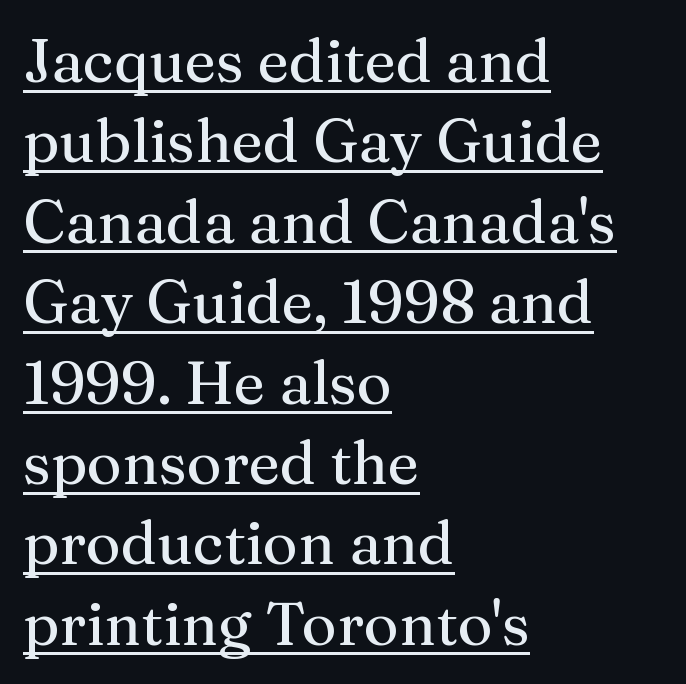
The designer left line spacing at the default. A continuous stroke trails under the words, as in a hyperlink. Posture: vertical. What stands out about the letter spacing? Nothing — it is the standard amount.
